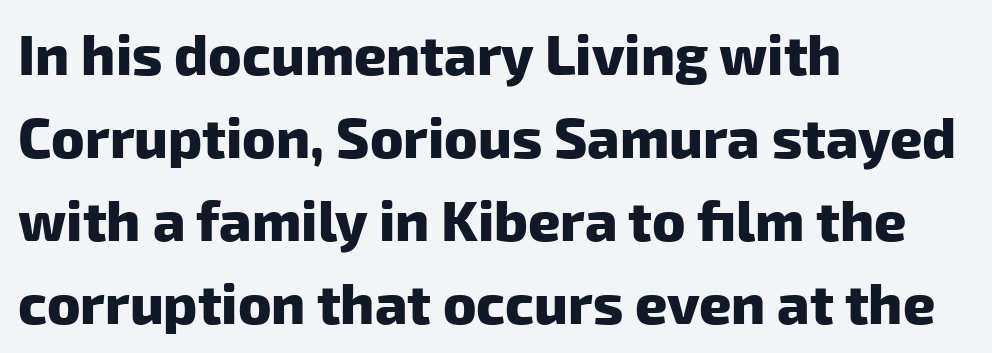
{"serif": "no", "bold": "yes", "weight": "heavy", "width": "normal", "stroke_contrast": "low", "x_height": "medium", "monospaced": "no", "underline": "no", "align": "left", "line_spacing": "normal", "line_spacing_ratio": 1.48, "letter_spacing": "normal", "letter_spacing_em": 0.0, "glyph_px": 56}
